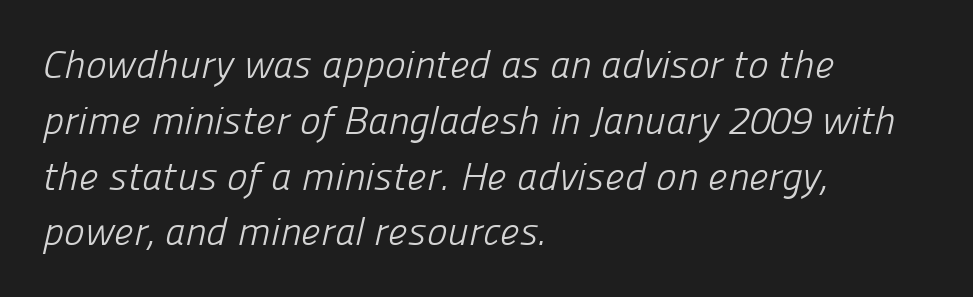
The specimen omits any rule beneath the text block's lines. Horizontally, the lines are justified to the leading edge only. The lines sit at an ordinary, default distance from one another. Stroke mass is kept to a normal reading level or below.
